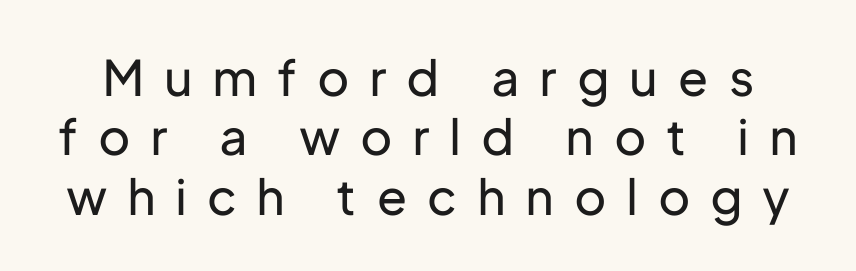
In terms of letterspacing, this is a distinctly airy, spread setting. A light-to-regular cut is what we see here. The words here are not underlined. Characters remain perfectly vertical along every line. Typographically, this falls in the sans-serif category. Character widths vary here, with narrow letters taking less room than wide ones.
